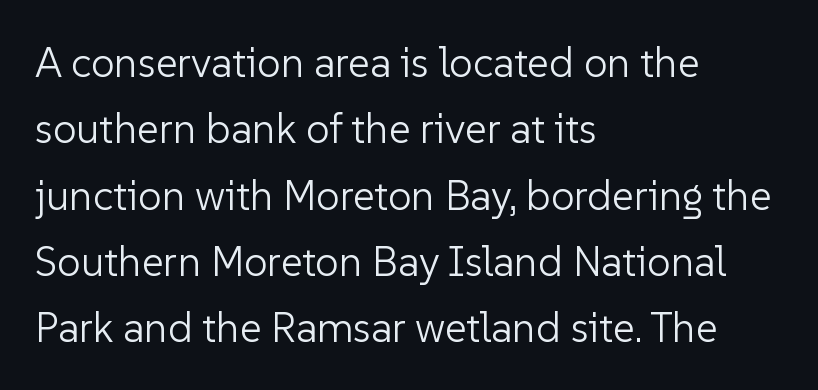
Q: Is the text bold? A: No.
Q: Is the text italic (slanted)? A: No, it is upright.
Q: Is the typeface a serif or a sans-serif typeface? A: Sans-serif.
Q: Is the text underlined? A: No.
Q: How is the paragraph aligned? A: Left-aligned.
Q: Is the spacing between letters normal or unusually wide? A: Normal.
Q: Is the spacing between lines tight, normal or loose? A: Normal.
Q: Width (condensed, normal, or wide)? A: Normal.
Q: Stroke contrast? A: Low.
Q: x-height? A: Medium.
Q: Monospaced? A: No.
